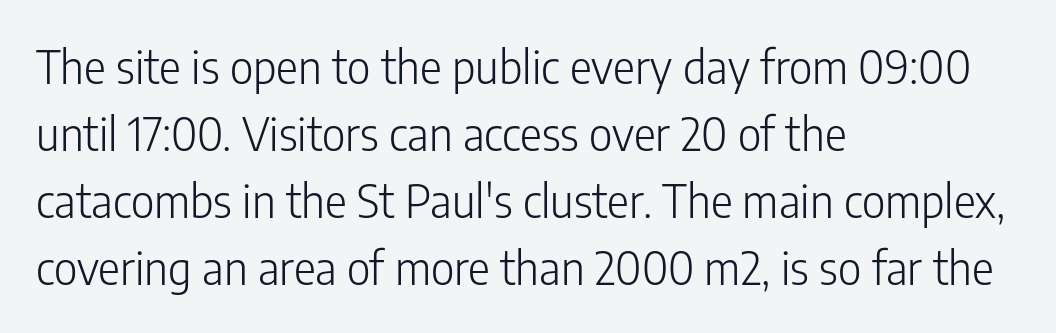
The image shows 46 px light, condensed sans-serif type, upright; set left-aligned, normal line spacing (1.46x), normal letter spacing, not underlined; low stroke contrast and a medium x-height.
